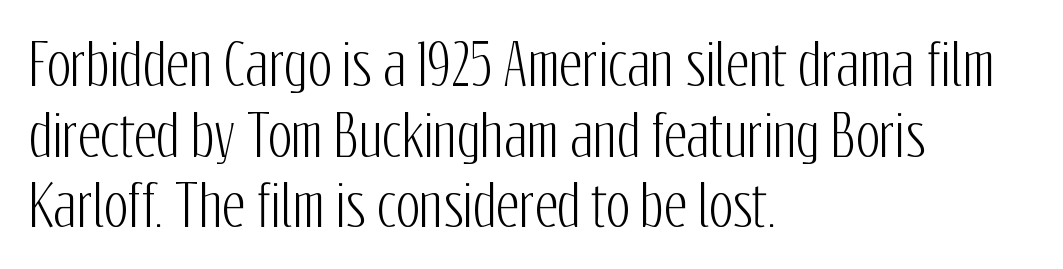
In terms of posture, this sample is upright. The line texture is even and compact thanks to regular tracking. Grotesque or geometric, the face here clearly has no serifs. Horizontal bands of white between lines are of average thickness.
